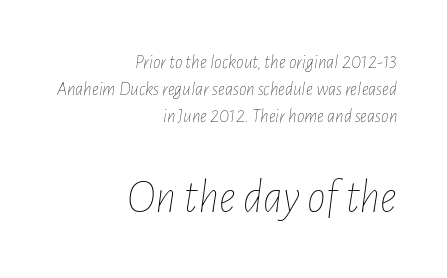
The image shows 47 px thin, condensed type, italic (leaning right); set right-aligned, normal line spacing (1.43x), normal letter spacing, not underlined; the second (bottom) block is 2.47x larger; low stroke contrast and a medium x-height.
